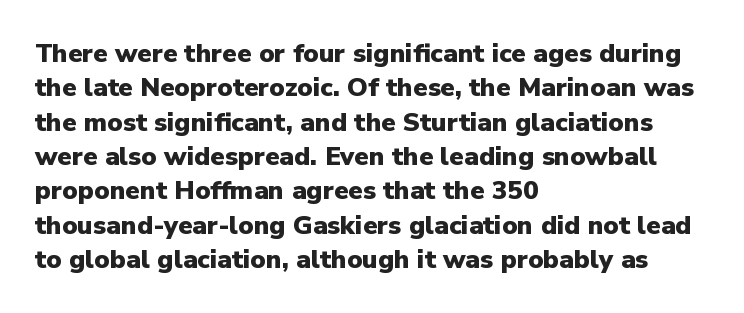
Q: Is the text bold? A: Yes.
Q: Is the text italic (slanted)? A: No, it is upright.
Q: Is the text underlined? A: No.
Q: How is the paragraph aligned? A: Left-aligned.
Q: Is the spacing between letters normal or unusually wide? A: Normal.
Q: Is the spacing between lines tight, normal or loose? A: Normal.
